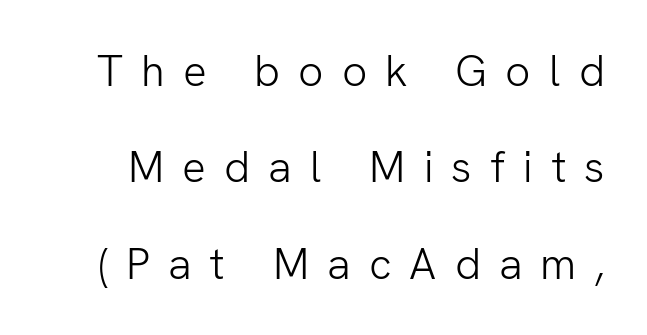
Q: Is the text bold? A: No.
Q: Is the text italic (slanted)? A: No, it is upright.
Q: Is the typeface a serif or a sans-serif typeface? A: Sans-serif.
Q: Is the text underlined? A: No.
Q: Is the spacing between letters normal or unusually wide? A: Unusually wide.
Q: Is the spacing between lines tight, normal or loose? A: Loose.
Q: Width (condensed, normal, or wide)? A: Normal.
Q: Stroke contrast? A: Low.
Q: x-height? A: Medium.
Q: Monospaced? A: No.
